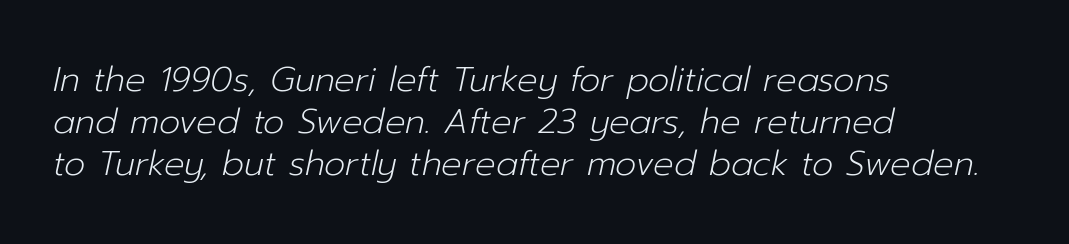
How are the letters spaced? Ordinarily, with no added tracking. Note the varied advance widths — an 'i' is clearly narrower than an 'm'. Is the block centered? No — it sits flush against the left margin. Unbolded letterforms with no extra heft. The lettering tilts uniformly, giving the passage an italic look.
